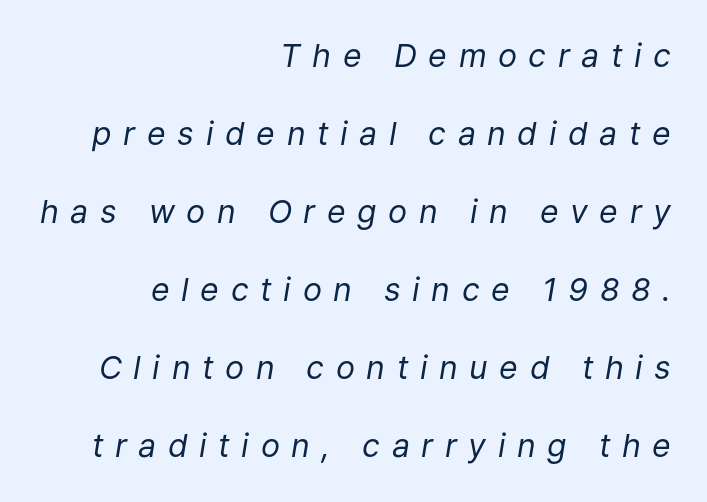
{"italic": "yes", "lean": "right", "slant_degrees": 9, "bold": "no", "weight": "regular", "width": "normal", "stroke_contrast": "low", "x_height": "medium", "monospaced": "no", "underline": "no", "align": "right", "line_spacing": "loose", "line_spacing_ratio": 2.44, "letter_spacing": "wide", "letter_spacing_em": 0.36, "glyph_px": 32}
